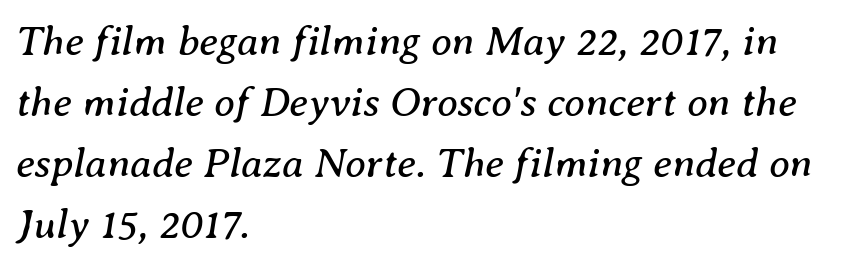
{"serif": "yes", "italic": "yes", "lean": "right", "slant_degrees": 8, "bold": "no", "weight": "regular", "width": "normal", "stroke_contrast": "medium", "x_height": "medium", "monospaced": "no", "underline": "no", "align": "left", "line_spacing": "normal", "line_spacing_ratio": 1.45, "letter_spacing": "normal", "letter_spacing_em": 0.0, "glyph_px": 42}
